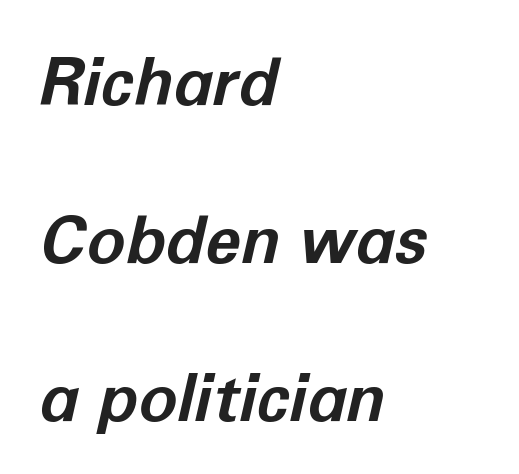
{"italic": "yes", "lean": "right", "slant_degrees": 12, "bold": "yes", "weight": "bold", "width": "normal", "stroke_contrast": "low", "x_height": "medium", "monospaced": "no", "underline": "no", "align": "left", "line_spacing": "loose", "line_spacing_ratio": 2.43, "letter_spacing": "normal", "letter_spacing_em": 0.0, "glyph_px": 65}
